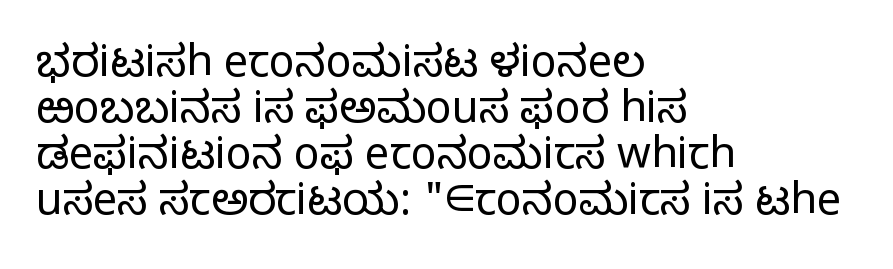
Nothing unusual about the tracking: characters are spaced as the font intends. Are there feet on the stems? There aren't — it's a sans. The lines are quadded left. The letters stand upright; this is a roman face.
